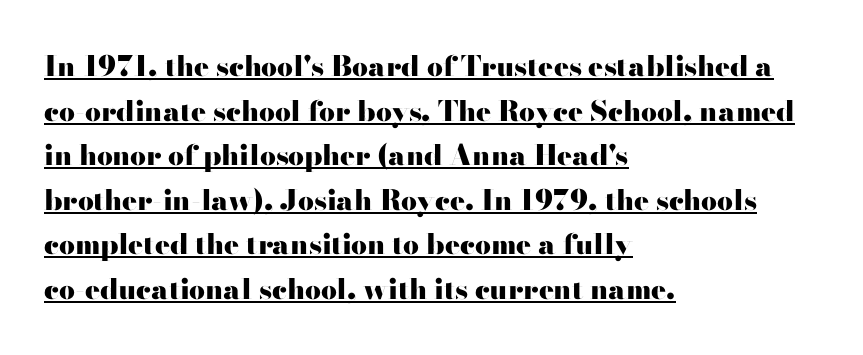
Q: Is the text bold? A: Yes.
Q: Is the text italic (slanted)? A: No, it is upright.
Q: Is the typeface a serif or a sans-serif typeface? A: Sans-serif.
Q: Is the text underlined? A: Yes.
Q: How is the paragraph aligned? A: Left-aligned.
Q: Is the spacing between letters normal or unusually wide? A: Normal.
Q: Is the spacing between lines tight, normal or loose? A: Normal.
Q: Width (condensed, normal, or wide)? A: Wide.
Q: Stroke contrast? A: High.
Q: x-height? A: Small.
Q: Monospaced? A: No.
